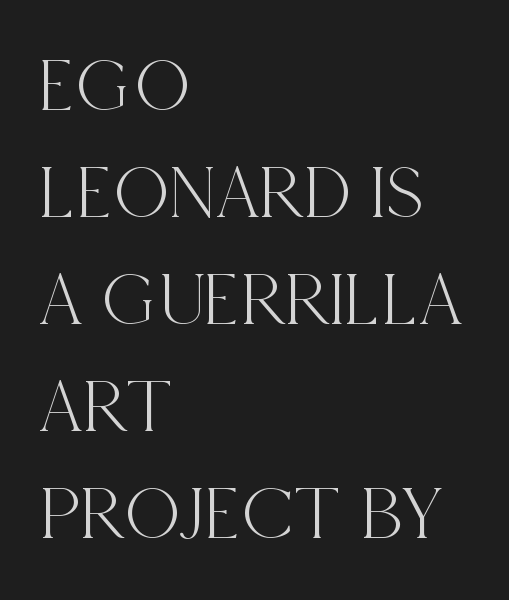
{"serif": "yes", "italic": "no", "width": "condensed", "x_height": "large", "monospaced": "no", "underline": "no", "align": "left", "line_spacing": "normal", "line_spacing_ratio": 1.39, "letter_spacing": "normal", "letter_spacing_em": 0.0, "glyph_px": 77}
